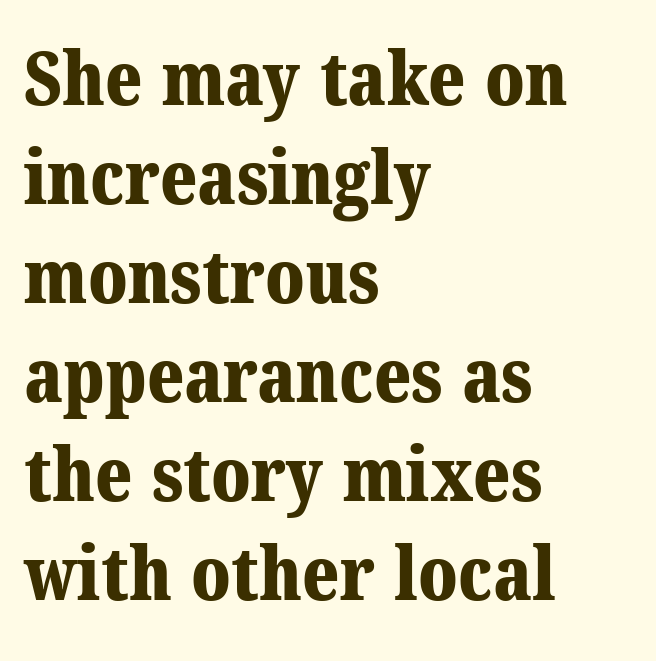
{"serif": "yes", "bold": "yes", "weight": "bold", "width": "normal", "stroke_contrast": "medium", "x_height": "medium", "monospaced": "no", "underline": "no", "align": "left", "line_spacing": "normal", "line_spacing_ratio": 1.32, "letter_spacing": "normal", "letter_spacing_em": 0.0, "glyph_px": 75}
